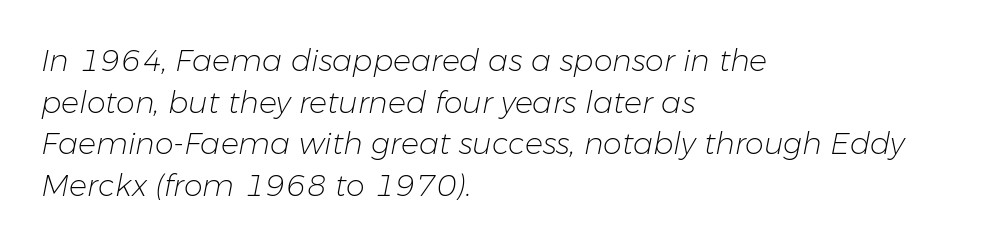
{"italic": "yes", "lean": "right", "slant_degrees": 11, "bold": "no", "weight": "light", "width": "normal", "stroke_contrast": "low", "x_height": "medium", "monospaced": "no", "underline": "no", "align": "left", "line_spacing": "normal", "line_spacing_ratio": 1.39, "letter_spacing": "normal", "letter_spacing_em": 0.0, "glyph_px": 30}
